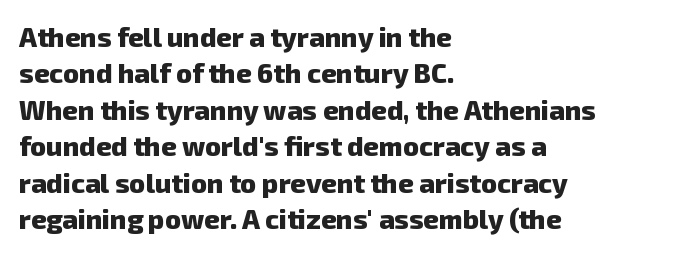
Quick note: interline space is typical. Quick note: underline off. If you drew a ruler down the left edge, every line would touch it. How are the letters spaced? Ordinarily, with no added tracking. Weight: bold.
